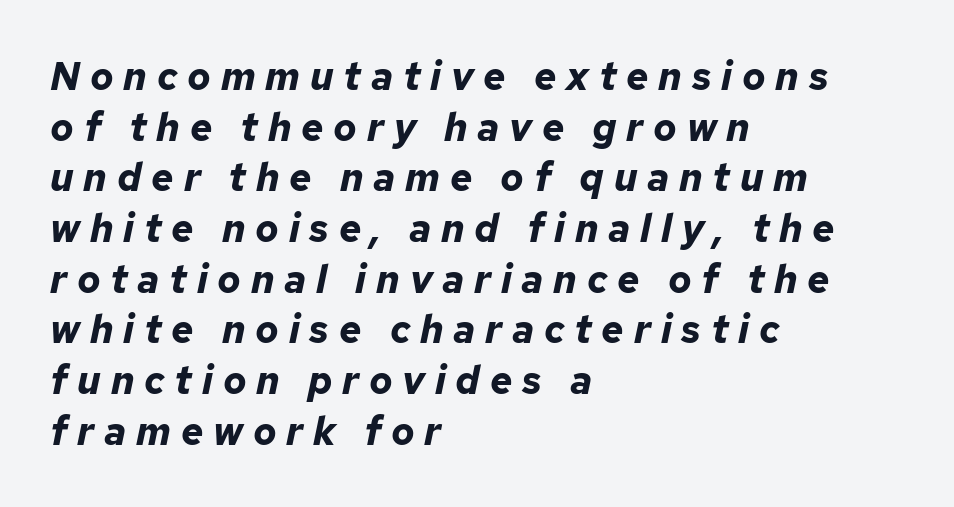
The glyphs are unaccompanied by any horizontal stroke below them. Rows of type keep a routine distance in the vertical direction. A typesetter would call this proportional, since set widths differ per character. The rendering inserts visible extra space after every character.
